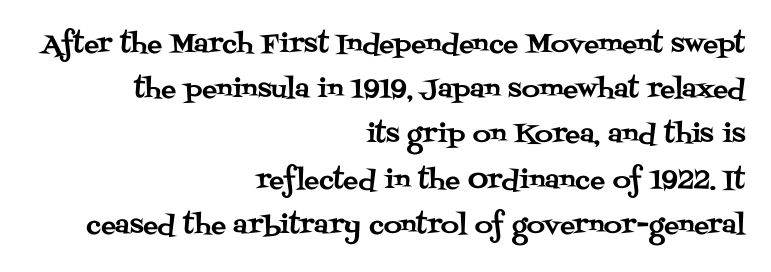
{"italic": "no", "underline": "no", "align": "right", "line_spacing_ratio": 1.81, "letter_spacing": "normal", "letter_spacing_em": 0.0, "glyph_px": 25}
